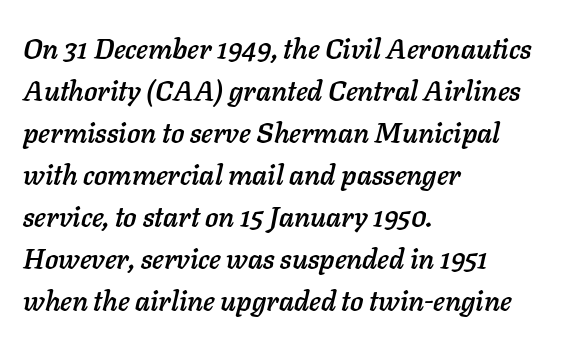
The block of text has a typical density, with ordinary space between rows. Inter-character spacing is left at the font's built-in metrics. These lines are rendered in a variable-pitch font. The whole block is typeset with a tilt. The string is rendered with underlining switched off.
